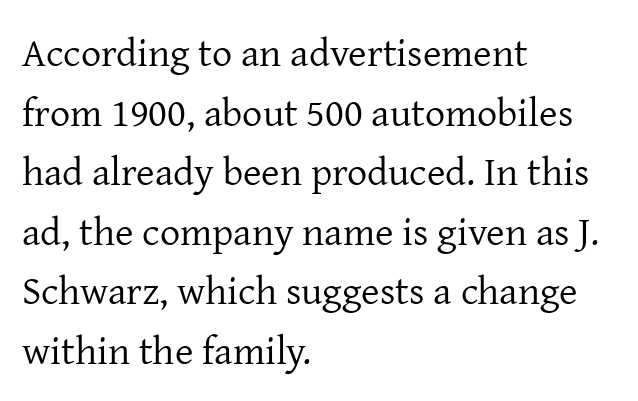
The image shows 40 px regular-weight serif type, upright; set left-aligned, normal line spacing (1.49x), normal letter spacing, not underlined; low stroke contrast and a medium x-height.
